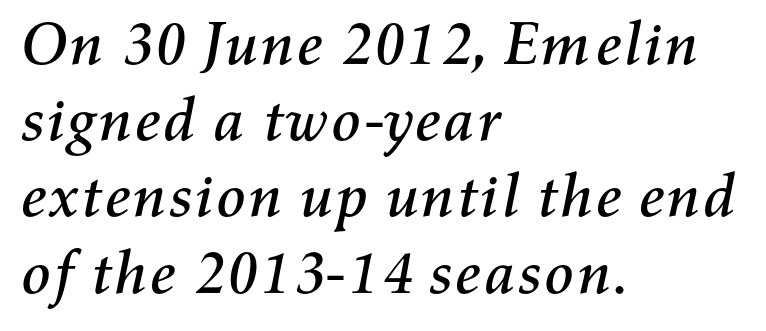
Observe the lean: these are italic letterforms. Spacing between characters is what you'd get straight out of the box. Each row of text sits above clean, open space. Note the varied advance widths — an 'i' is clearly narrower than an 'm'. The lines sit at an ordinary, default distance from one another.
